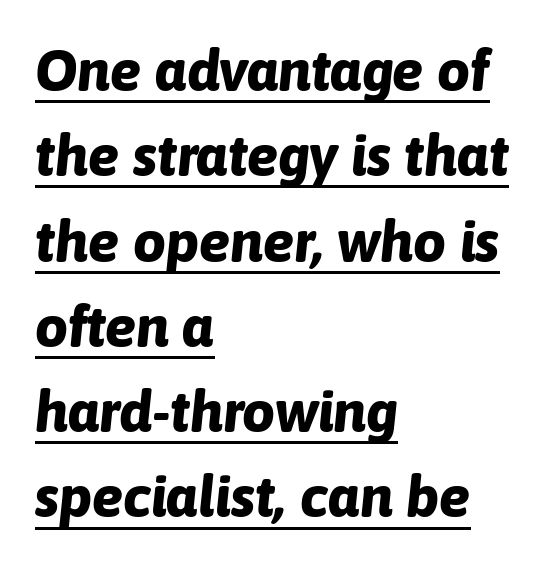
{"italic": "yes", "lean": "right", "slant_degrees": 6, "bold": "yes", "weight": "bold", "width": "normal", "stroke_contrast": "low", "x_height": "medium", "monospaced": "no", "underline": "yes", "align": "left", "line_spacing": "normal", "line_spacing_ratio": 1.47, "letter_spacing": "normal", "letter_spacing_em": 0.0, "glyph_px": 58}
